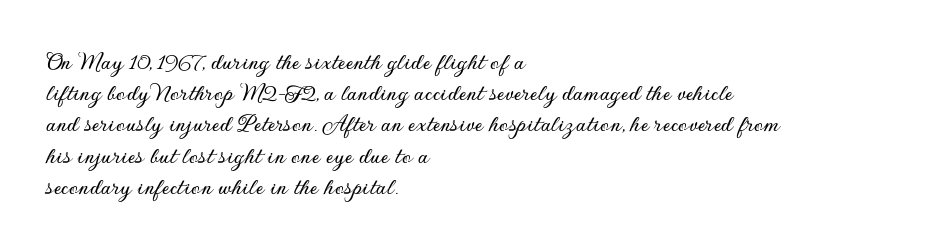
Q: Is the text italic (slanted)? A: Yes.
Q: Is the text underlined? A: No.
Q: How is the paragraph aligned? A: Left-aligned.
Q: Is the spacing between letters normal or unusually wide? A: Normal.
